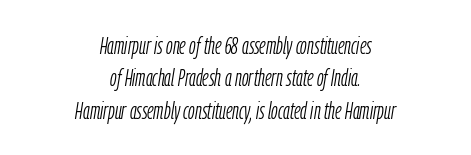
The image shows 24 px text type, italic (leaning right); set centered, normal line spacing (1.35x), normal letter spacing, not underlined.
